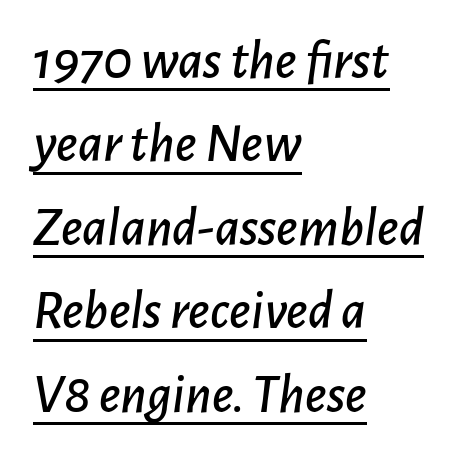
Horizontal alignment here is leftward, the default for most running prose. Here the designer chose a conventional face with non-uniform glyph widths. Style check: oblique. This sample keeps an unexceptional amount of space between lines.
